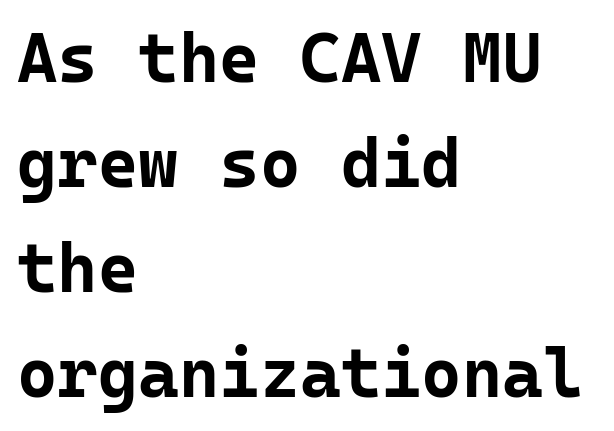
The rendering keeps characters at their native spacing. Baseline-to-baseline distance is the conventional proportion of letter height. Bold? Absolutely — the strokes are thick and heavy. Observe the absence of serifs on each vertical stroke in this sample.
